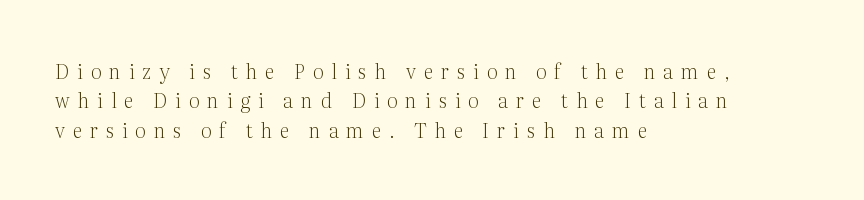
Q: Is the text bold? A: No.
Q: Is the text italic (slanted)? A: No, it is upright.
Q: Is the text underlined? A: No.
Q: How is the paragraph aligned? A: Left-aligned.
Q: Is the spacing between letters normal or unusually wide? A: Unusually wide.
Q: Is the spacing between lines tight, normal or loose? A: Normal.
